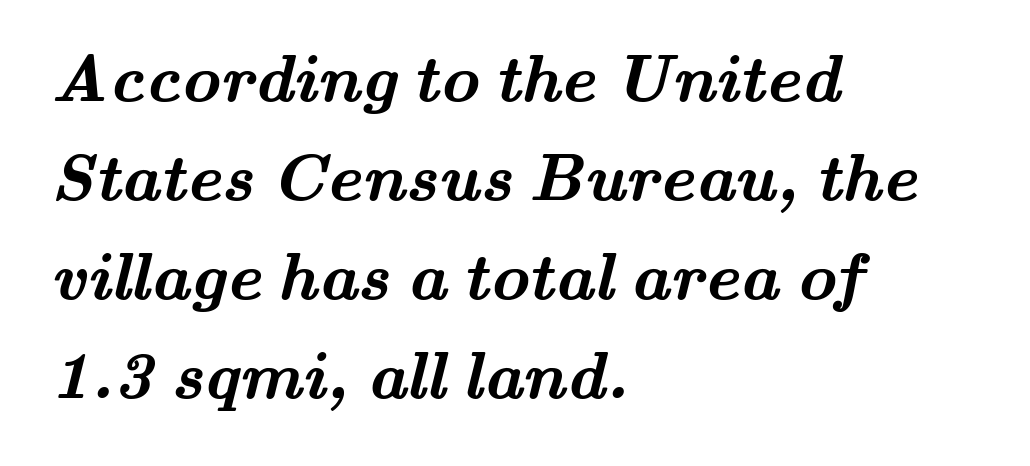
Q: Is the text bold? A: Yes.
Q: Is the typeface a serif or a sans-serif typeface? A: Serif.
Q: Is the text underlined? A: No.
Q: How is the paragraph aligned? A: Left-aligned.
Q: Is the spacing between letters normal or unusually wide? A: Normal.
Q: Is the spacing between lines tight, normal or loose? A: Normal.
Q: Width (condensed, normal, or wide)? A: Wide.
Q: Stroke contrast? A: Medium.
Q: x-height? A: Small.
Q: Monospaced? A: No.
